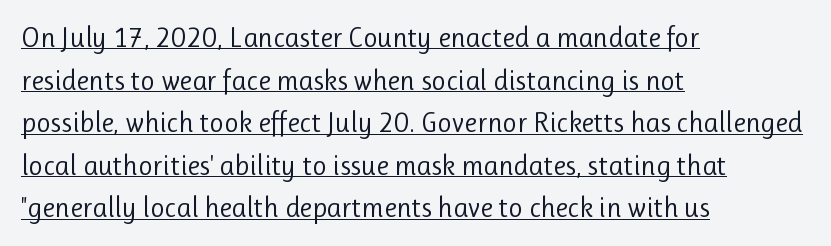
{"serif": "no", "italic": "no", "bold": "no", "weight": "regular", "width": "normal", "stroke_contrast": "low", "x_height": "medium", "monospaced": "no", "underline": "yes", "align": "left", "line_spacing": "normal", "line_spacing_ratio": 1.52, "letter_spacing": "normal", "letter_spacing_em": 0.0, "glyph_px": 28}
